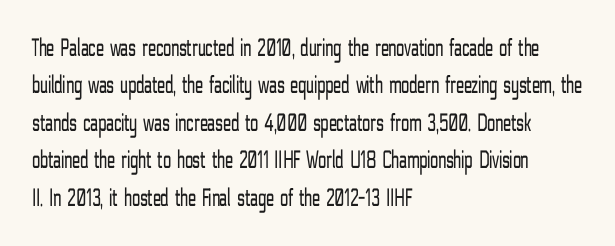
Q: Is the text bold? A: No.
Q: Is the text italic (slanted)? A: No, it is upright.
Q: Is the text underlined? A: No.
Q: How is the paragraph aligned? A: Left-aligned.
Q: Is the spacing between letters normal or unusually wide? A: Normal.
Q: Is the spacing between lines tight, normal or loose? A: Normal.
